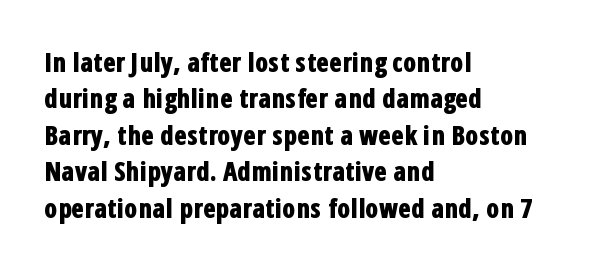
{"italic": "no", "bold": "yes", "underline": "no", "align": "left", "line_spacing": "normal", "line_spacing_ratio": 1.4, "letter_spacing": "normal", "letter_spacing_em": 0.0, "glyph_px": 26}
